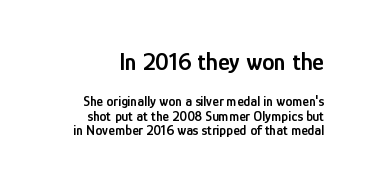
Quick note: not italic, upright. These lines keep a tight, regular rhythm from letter to letter. Has an underline been added? It has not. The font is running at a semibold setting, under full bold.
